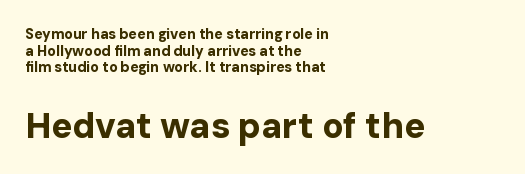
The image shows 35 px bold sans-serif type, upright; set left-aligned, line spacing 1.19x, normal letter spacing, not underlined; the second (bottom) block is 2.5x larger; low stroke contrast and a medium x-height.
